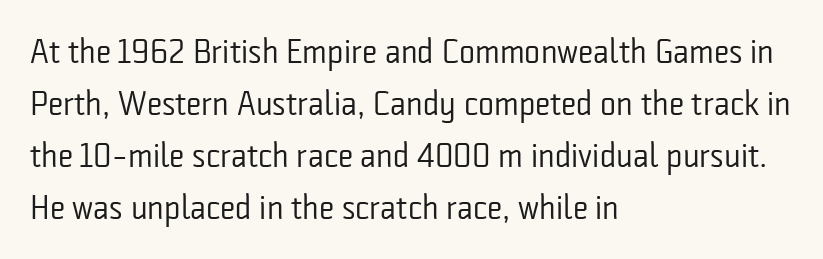
{"serif": "no", "italic": "no", "bold": "no", "weight": "regular", "width": "condensed", "stroke_contrast": "low", "x_height": "medium", "monospaced": "no", "underline": "no", "align": "left", "line_spacing": "normal", "line_spacing_ratio": 1.53, "letter_spacing": "normal", "letter_spacing_em": 0.0, "glyph_px": 34}
